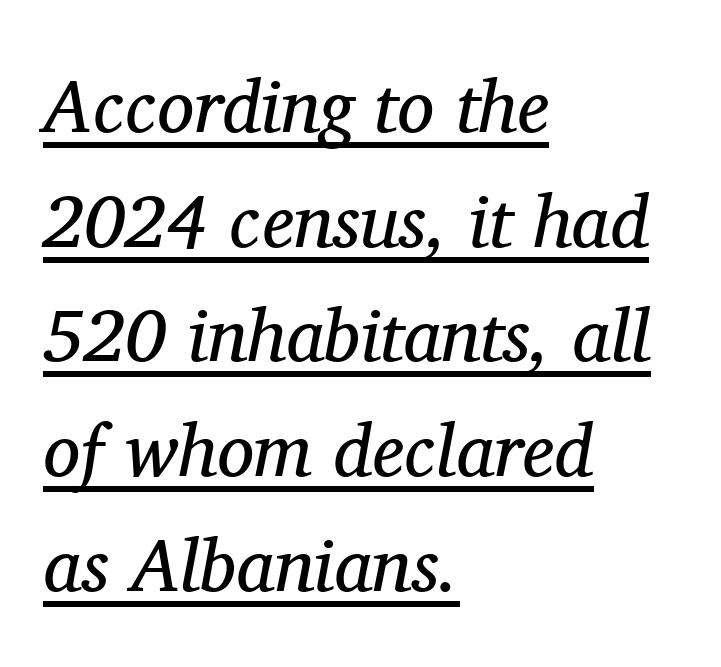
Q: Is the text bold? A: No.
Q: Is the text italic (slanted)? A: Yes, it leans right by about 11 degrees.
Q: Is the typeface a serif or a sans-serif typeface? A: Serif.
Q: Is the text underlined? A: Yes.
Q: How is the paragraph aligned? A: Left-aligned.
Q: Is the spacing between letters normal or unusually wide? A: Normal.
Q: Is the spacing between lines tight, normal or loose? A: Normal.
Q: Width (condensed, normal, or wide)? A: Normal.
Q: Stroke contrast? A: Medium.
Q: x-height? A: Medium.
Q: Monospaced? A: No.
